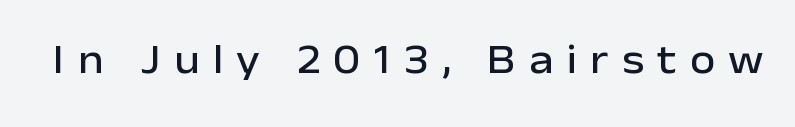
The image shows 41 px sans-serif type, upright; set unusually wide letter spacing (+0.33 em), not underlined; low stroke contrast and a medium x-height.
